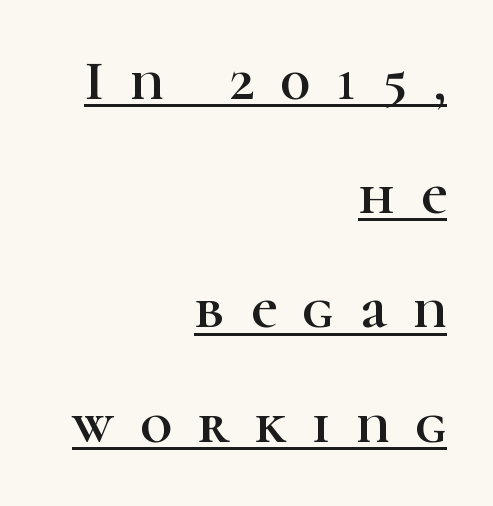
The image shows 56 px serif type, upright; set right-aligned, loose line spacing (2.04x), unusually wide letter spacing (+0.47 em), underlined; high stroke contrast and a medium x-height.
